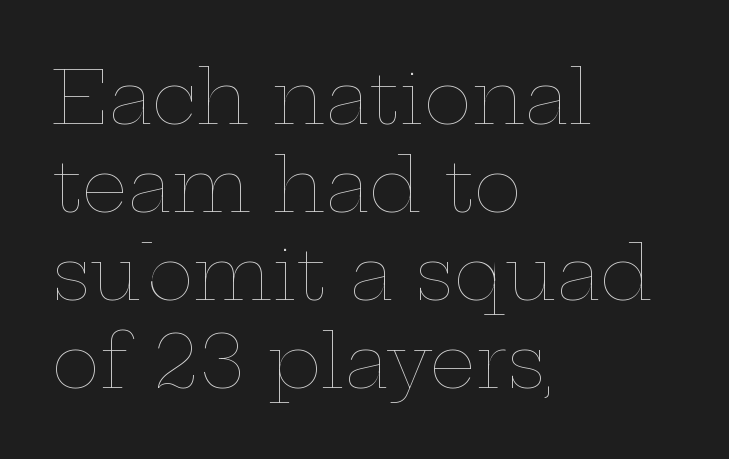
Left-aligned paragraph, ragged on the right. Unmarked baselines from the first word to the last. You could not count columns in this text — the font is proportionally spaced. Each stroke keeps to a modest, everyday thickness or less.
